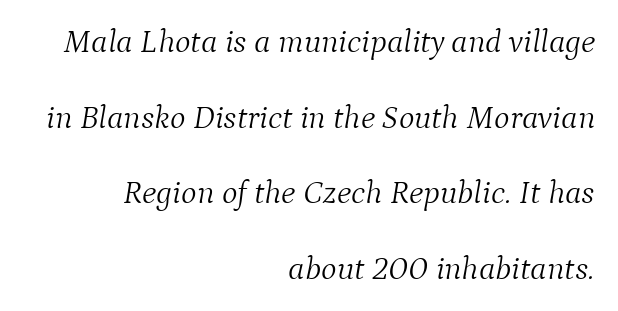
{"serif": "yes", "italic": "yes", "lean": "right", "slant_degrees": 9, "bold": "no", "weight": "light", "width": "normal", "stroke_contrast": "medium", "x_height": "medium", "monospaced": "no", "underline": "no", "align": "right", "line_spacing": "loose", "line_spacing_ratio": 2.29, "letter_spacing": "normal", "letter_spacing_em": 0.0, "glyph_px": 33}
